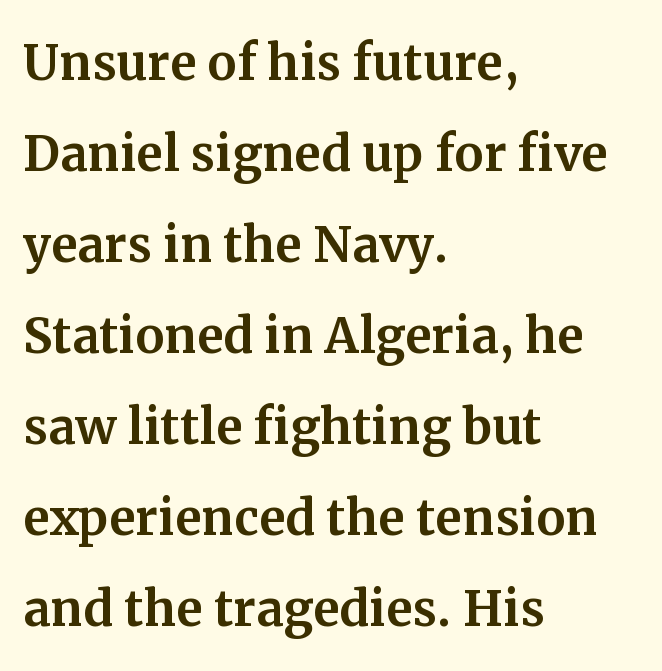
{"serif": "yes", "italic": "no", "width": "normal", "stroke_contrast": "medium", "x_height": "medium", "monospaced": "no", "underline": "no", "align": "left", "line_spacing": "normal", "line_spacing_ratio": 1.4, "letter_spacing": "normal", "letter_spacing_em": 0.0, "glyph_px": 65}
